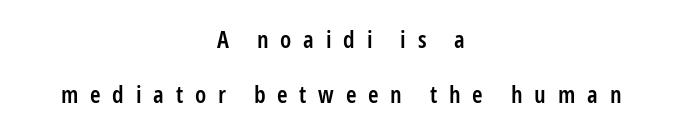
Q: Is the text bold? A: Semi-bold.
Q: Is the text italic (slanted)? A: No, it is upright.
Q: Is the text underlined? A: No.
Q: How is the paragraph aligned? A: Centered.
Q: Is the spacing between letters normal or unusually wide? A: Unusually wide.
Q: Is the spacing between lines tight, normal or loose? A: Loose.
